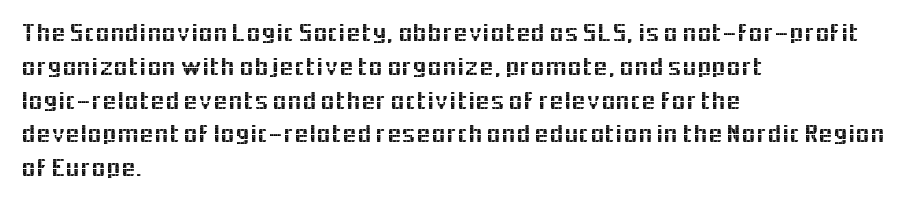
The image shows 26 px text type, upright; set left-aligned, normal line spacing (1.3x), normal letter spacing, not underlined.
